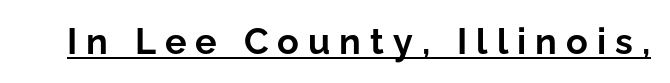
The letters are spread apart with noticeably loose tracking. These lines were composed using upright roman letters. Is this a fixed-width face? No — the glyphs have proportional, varying widths. Nope, no serifs anywhere on these letters. Looks like someone drew a line under every word here. A dark, heavy texture on the line: the type is bold.
